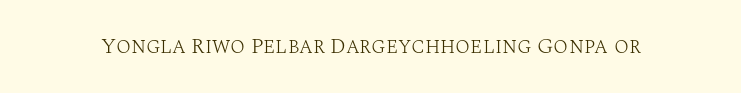
The image shows 22 px text type, upright; set normal letter spacing, not underlined.
